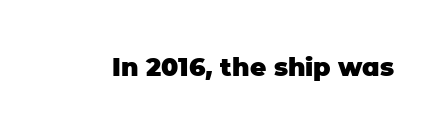
Q: Is the text bold? A: Yes.
Q: Is the text italic (slanted)? A: No, it is upright.
Q: Is the text underlined? A: No.
Q: Is the spacing between letters normal or unusually wide? A: Normal.
